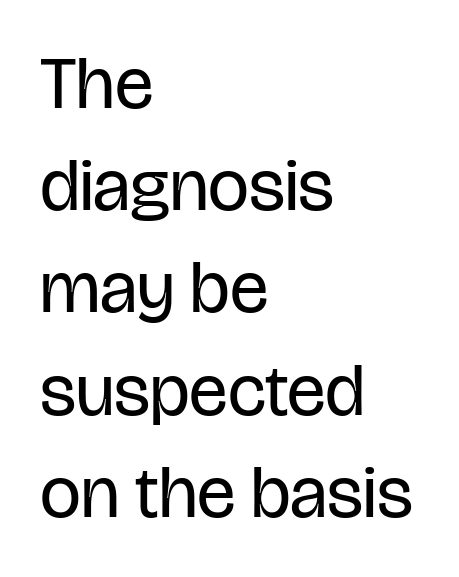
Q: Is the text bold? A: No.
Q: Is the text italic (slanted)? A: No, it is upright.
Q: Is the typeface a serif or a sans-serif typeface? A: Sans-serif.
Q: Is the text underlined? A: No.
Q: How is the paragraph aligned? A: Left-aligned.
Q: Is the spacing between letters normal or unusually wide? A: Normal.
Q: Is the spacing between lines tight, normal or loose? A: Normal.
Q: Width (condensed, normal, or wide)? A: Condensed.
Q: Stroke contrast? A: Low.
Q: x-height? A: Large.
Q: Monospaced? A: No.
